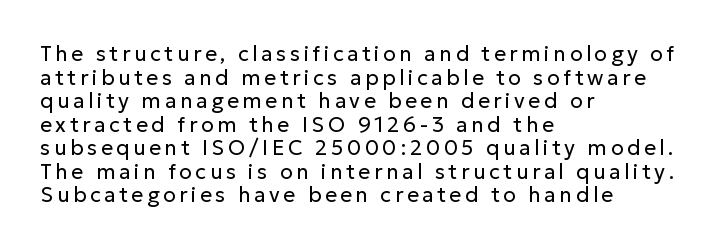
{"italic": "no", "bold": "no", "underline": "no", "align": "left", "line_spacing": "tight", "line_spacing_ratio": 1.12, "glyph_px": 21}
